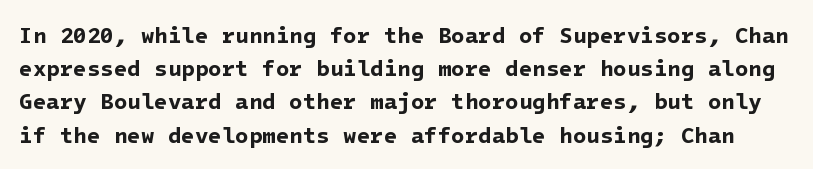
The image shows 22 px bold type; set normal line spacing (1.51x), normal letter spacing, not underlined.
